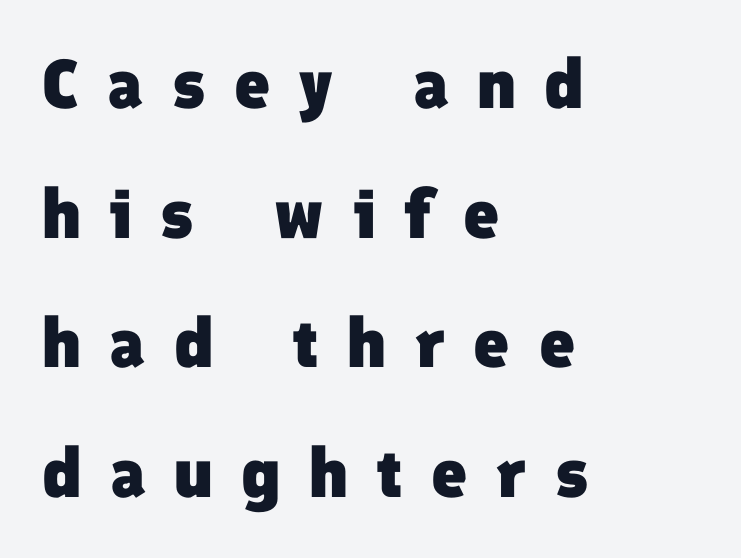
{"serif": "no", "bold": "yes", "weight": "heavy", "width": "normal", "stroke_contrast": "low", "x_height": "medium", "monospaced": "no", "underline": "no", "align": "left", "line_spacing_ratio": 1.88, "letter_spacing": "wide", "letter_spacing_em": 0.41, "glyph_px": 69}
